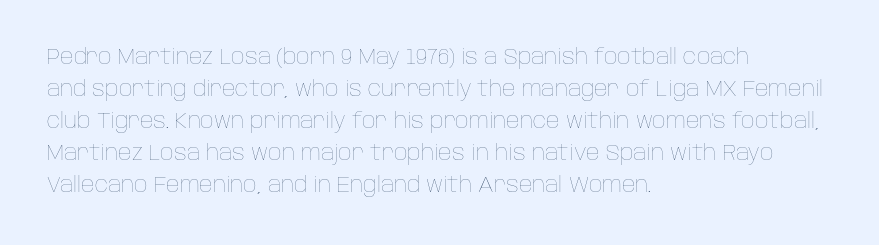
Q: Is the text bold? A: No.
Q: Is the text italic (slanted)? A: No, it is upright.
Q: Is the text underlined? A: No.
Q: How is the paragraph aligned? A: Left-aligned.
Q: Is the spacing between letters normal or unusually wide? A: Normal.
Q: Is the spacing between lines tight, normal or loose? A: Normal.
